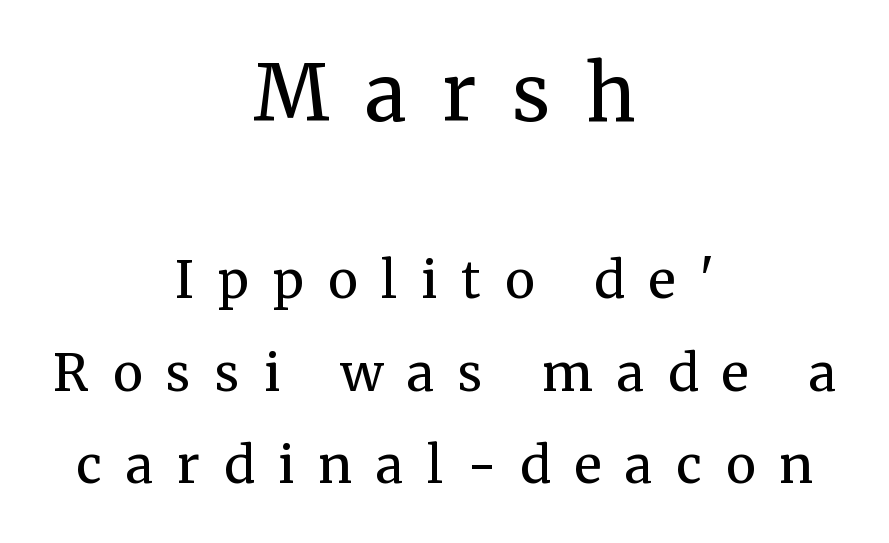
The image shows 77 px regular-weight serif type, upright; set centered, line spacing 1.82x, unusually wide letter spacing (+0.47 em), not underlined; the first (top) block is 1.51x larger; medium stroke contrast and a medium x-height.
